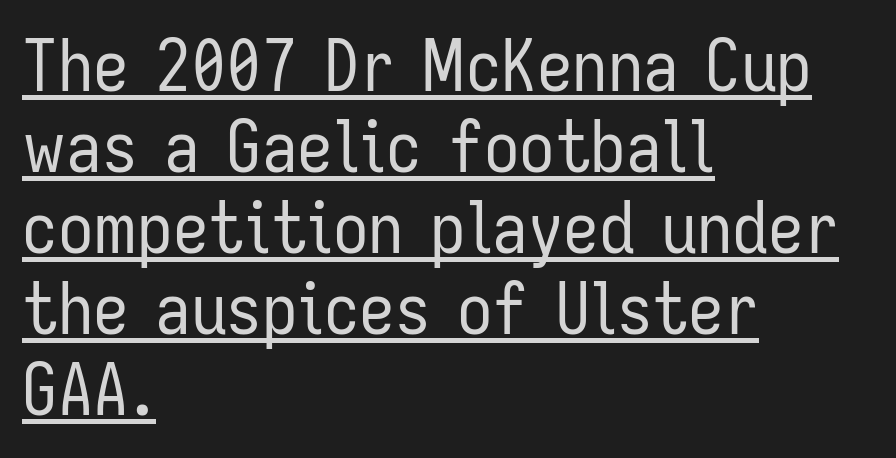
These lines are rendered in a variable-pitch font. This rendering employs a face without finishing strokes, i.e., a sans-serif. The rendering anchors every line to the left-hand side. If you measured baseline to baseline, you'd find a short distance. In terms of posture, this sample is upright.
